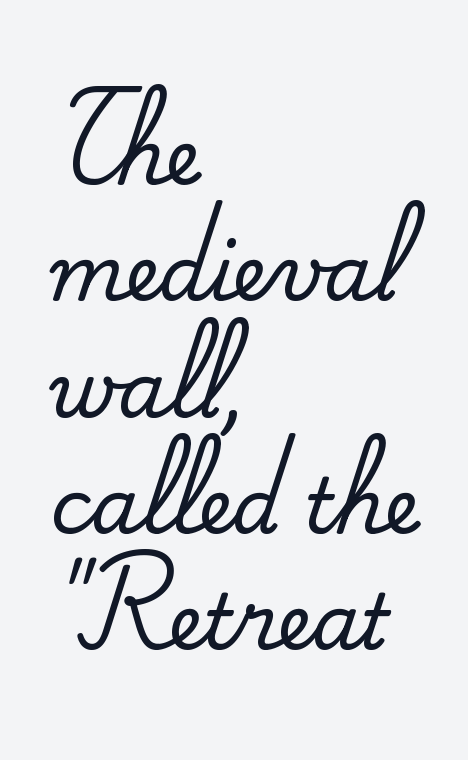
A typesetter would call this leading conventional body-copy spacing. Little horizontal feet cap the strokes, marking this as serif type. The space directly below the letters is spotless.
